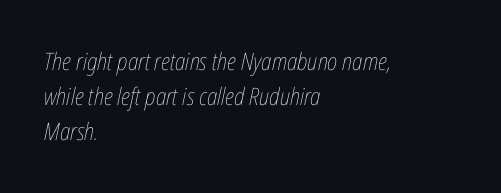
Q: Is the text bold? A: No.
Q: Is the text italic (slanted)? A: Yes, it leans right by about 12 degrees.
Q: Is the text underlined? A: No.
Q: How is the paragraph aligned? A: Left-aligned.
Q: Is the spacing between letters normal or unusually wide? A: Normal.
Q: Is the spacing between lines tight, normal or loose? A: Normal.
